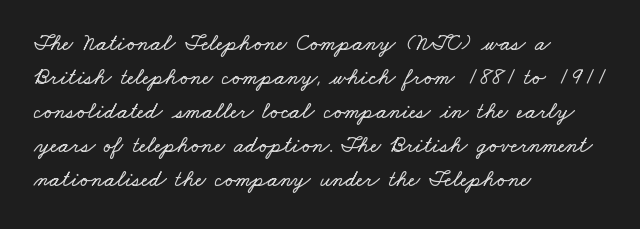
Honestly, the row spacing looks completely unremarkable. The setting favours the left margin, as ordinary paragraphs usually do. There is no visible air inserted between adjacent glyphs. Rule under the text: the space is simply empty.
